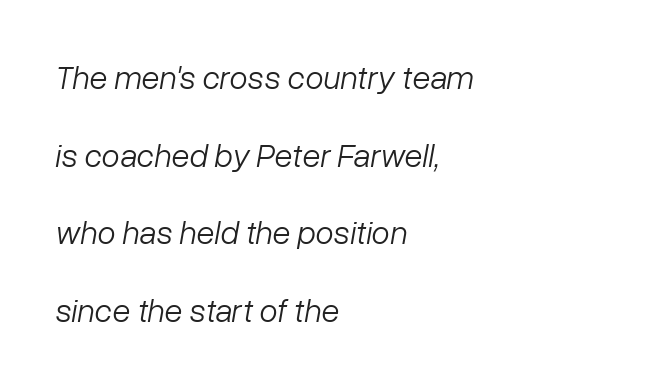
This block would shrink considerably if given ordinary leading; it's expanded now. The letters are slanted; this is an italic face. Does the copy run flush right? No — it runs flush left. Check the space under the baseline: it is left empty. The rendering keeps characters at their native spacing.
